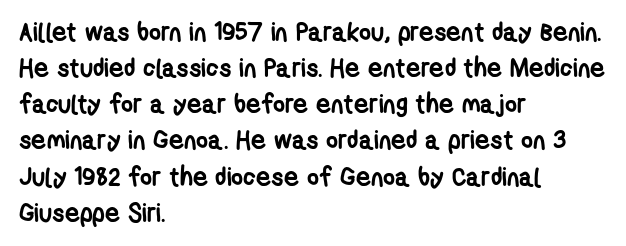
Q: Is the text bold? A: Yes.
Q: Is the text underlined? A: No.
Q: How is the paragraph aligned? A: Left-aligned.
Q: Is the spacing between letters normal or unusually wide? A: Normal.
Q: Is the spacing between lines tight, normal or loose? A: Normal.
